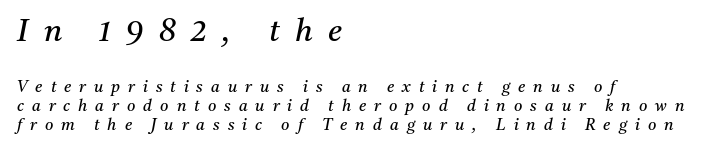
{"serif": "yes", "italic": "yes", "lean": "right", "slant_degrees": 11, "bold": "no", "weight": "regular", "width": "normal", "stroke_contrast": "medium", "x_height": "medium", "monospaced": "no", "underline": "no", "align": "left", "line_spacing_ratio": 1.19, "letter_spacing": "wide", "letter_spacing_em": 0.5, "larger_block": "first", "size_ratio": 1.94, "glyph_px": 31}
